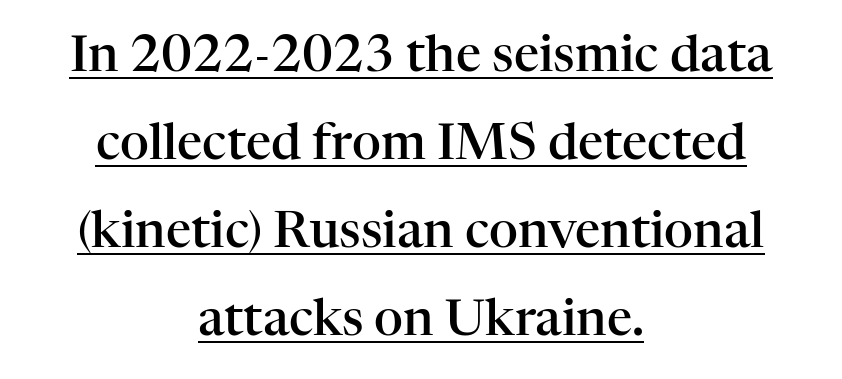
Q: Is the text bold? A: Semi-bold.
Q: Is the text italic (slanted)? A: No, it is upright.
Q: Is the typeface a serif or a sans-serif typeface? A: Serif.
Q: Is the text underlined? A: Yes.
Q: How is the paragraph aligned? A: Centered.
Q: Is the spacing between letters normal or unusually wide? A: Normal.
Q: Width (condensed, normal, or wide)? A: Normal.
Q: Stroke contrast? A: High.
Q: x-height? A: Medium.
Q: Monospaced? A: No.
